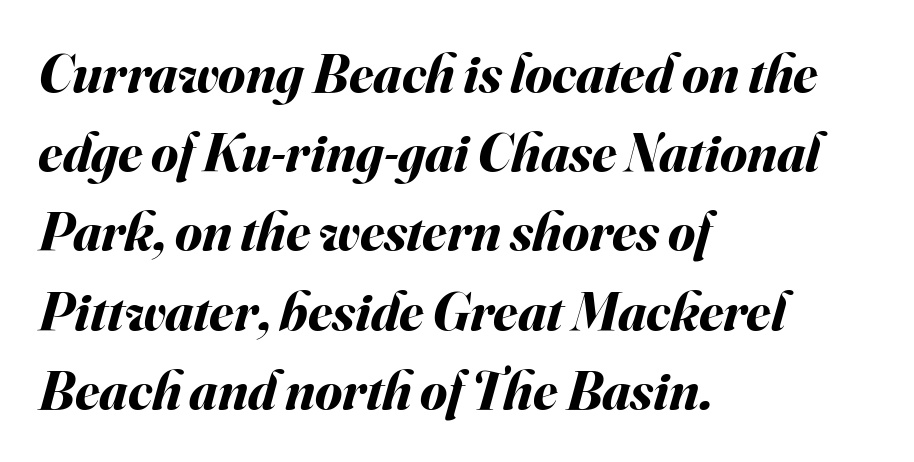
Q: Is the text bold? A: Yes.
Q: Is the text italic (slanted)? A: Yes, it leans right by about 16 degrees.
Q: Is the text underlined? A: No.
Q: How is the paragraph aligned? A: Left-aligned.
Q: Is the spacing between letters normal or unusually wide? A: Normal.
Q: Is the spacing between lines tight, normal or loose? A: Normal.
Q: Width (condensed, normal, or wide)? A: Normal.
Q: Stroke contrast? A: Medium.
Q: x-height? A: Small.
Q: Monospaced? A: No.
